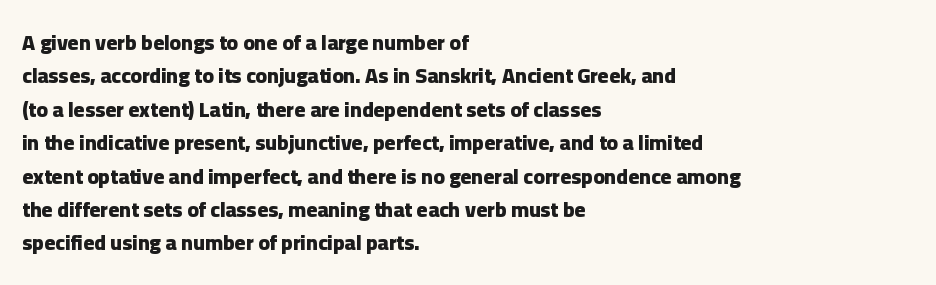
The image shows 21 px bold type, upright; set left-aligned, normal line spacing (1.59x), normal letter spacing, not underlined.
